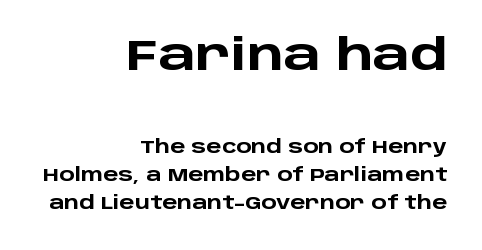
{"serif": "no", "italic": "no", "bold": "yes", "weight": "heavy", "width": "wide", "stroke_contrast": "low", "x_height": "large", "monospaced": "no", "underline": "no", "align": "right", "line_spacing": "normal", "line_spacing_ratio": 1.55, "letter_spacing": "normal", "letter_spacing_em": 0.0, "larger_block": "first", "size_ratio": 2.44, "glyph_px": 44}
